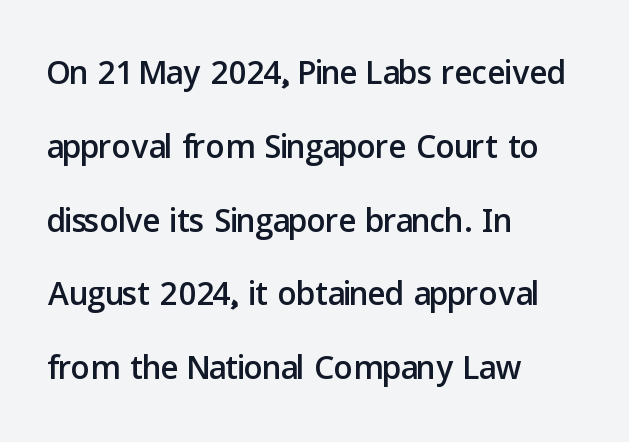
The image shows 47 px sans-serif type, upright; set left-aligned, normal line spacing (1.57x), normal letter spacing, not underlined; low stroke contrast and a medium x-height.
